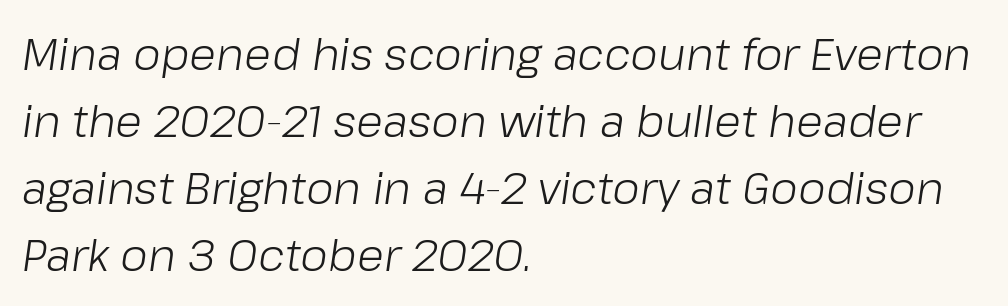
The image shows 44 px light type, italic (leaning right); set left-aligned, normal line spacing (1.52x), normal letter spacing, not underlined; low stroke contrast and a medium x-height.
